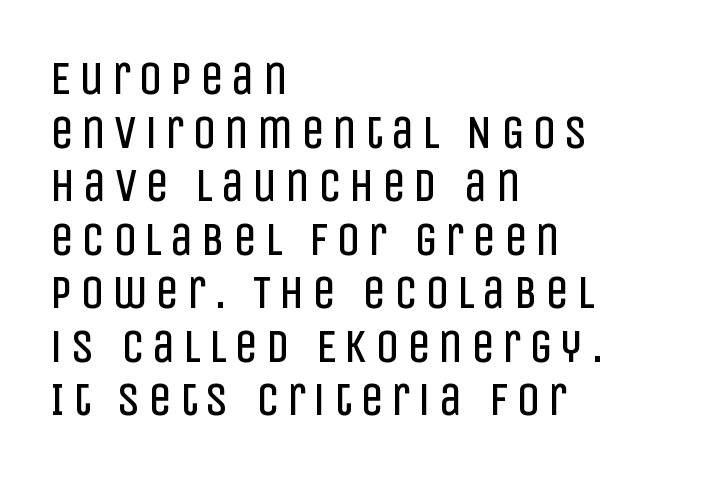
The image shows 47 px regular-weight, condensed sans-serif type, upright; set left-aligned, tight line spacing (1.14x), not underlined; low stroke contrast and a large x-height.
